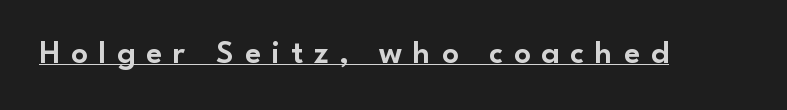
The image shows 33 px sans-serif type, upright; set unusually wide letter spacing (+0.33 em), underlined; low stroke contrast and a small x-height.
